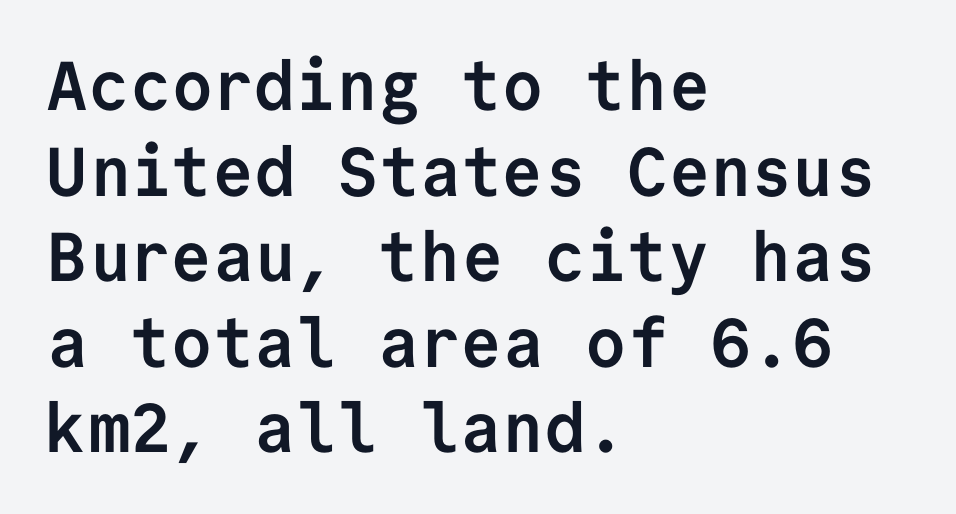
The image shows 69 px semibold sans-serif type, upright, monospaced; set left-aligned, line spacing 1.24x, normal letter spacing, not underlined; low stroke contrast and a medium x-height.
